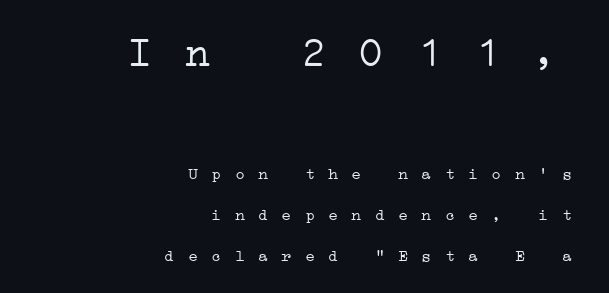
{"serif": "yes", "bold": "no", "weight": "light", "width": "wide", "stroke_contrast": "low", "x_height": "medium", "monospaced": "yes", "underline": "no", "align": "right", "line_spacing": "loose", "line_spacing_ratio": 2.43, "larger_block": "first", "size_ratio": 2.47, "glyph_px": 42}
